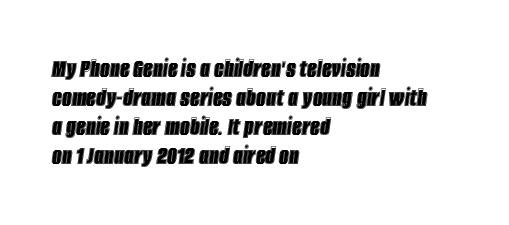
{"italic": "yes", "lean": "right", "slant_degrees": 8, "underline": "no", "align": "left", "line_spacing": "tight", "line_spacing_ratio": 1.07, "letter_spacing": "normal", "letter_spacing_em": 0.0, "glyph_px": 27}
